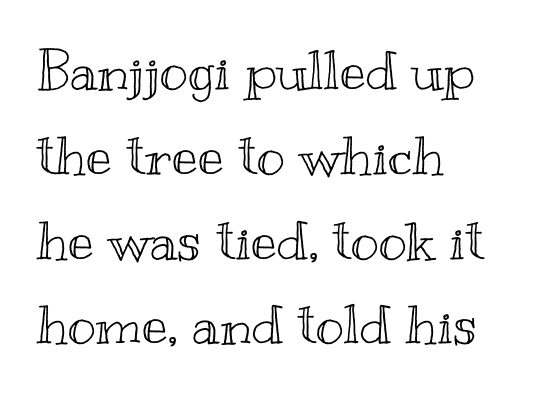
Baseline-to-baseline distance is the conventional proportion of letter height. The ragged edge is on the right, which tells us the setting is flush left. Think of a printed novel: that variable character pitch is what you see here. Anything drawn beneath the words? Only blank space.
